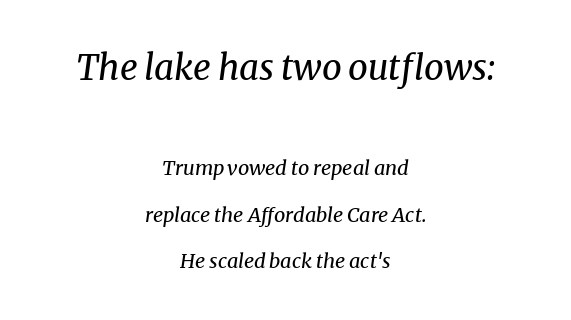
{"serif": "yes", "italic": "yes", "lean": "right", "slant_degrees": 8, "bold": "no", "weight": "regular", "width": "normal", "stroke_contrast": "medium", "x_height": "medium", "monospaced": "no", "underline": "no", "align": "center", "line_spacing": "loose", "line_spacing_ratio": 2.34, "letter_spacing": "normal", "letter_spacing_em": 0.0, "larger_block": "first", "size_ratio": 1.75, "glyph_px": 35}
